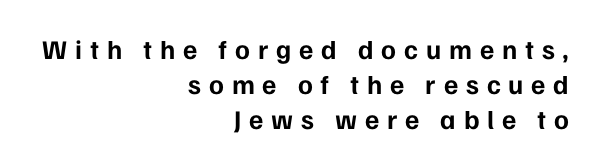
Caption: multi-line text, flush right, ragged left. The words here are not underlined. Words appear elongated and porous because spacing is wide. Every letter is thick-stroked: bold, no question. Baseline-to-baseline distance is the conventional proportion of letter height. The type sits square on the baseline with zero lean.
